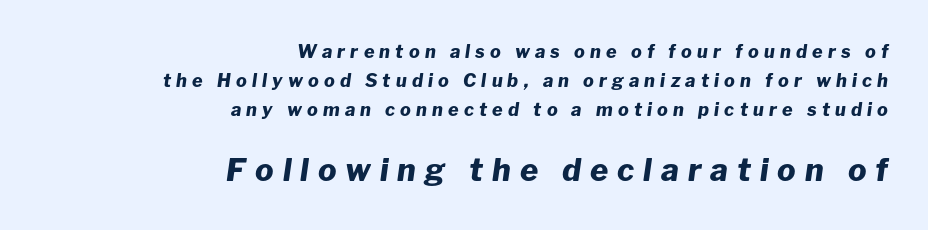
The space directly below the letters is spotless. The more generous point size was reserved for the lower chunk. Does the copy run flush right? Yes — the right margin is perfectly even. The passage shown is emphatically bold. Is the letter spacing exaggerated? Yes — the characters are pushed far apart. Is this a fixed-width face? No — the glyphs have proportional, varying widths.
